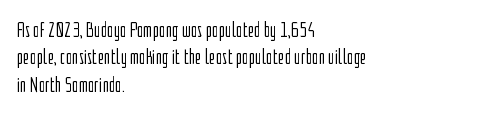
{"italic": "no", "bold": "no", "underline": "no", "align": "left", "line_spacing": "normal", "line_spacing_ratio": 1.25, "letter_spacing": "normal", "letter_spacing_em": 0.0, "glyph_px": 22}
